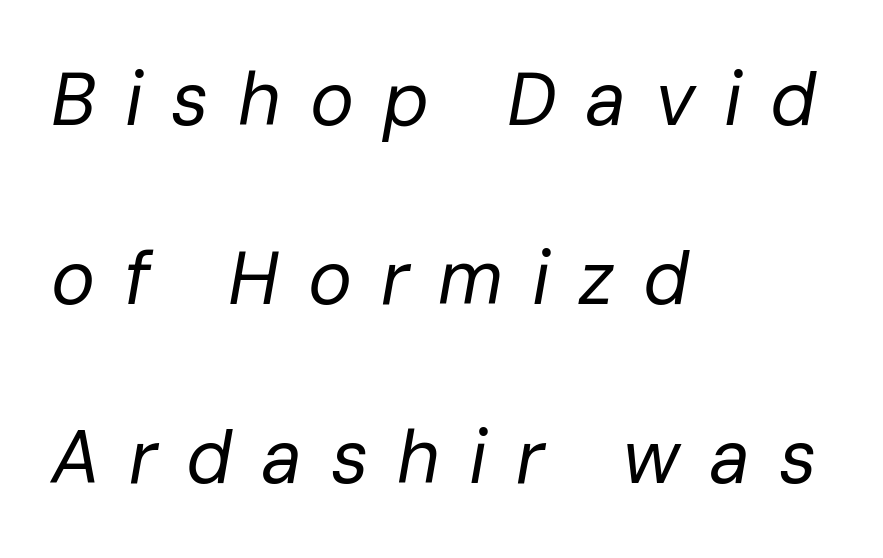
These lines stack with their left ends in a neat column. Heaviness? Minimal to ordinary, like unemphasized prose. The face used here has a pronounced slope to its letters. What stands out about the letter spacing? Its width — letters are far apart.
